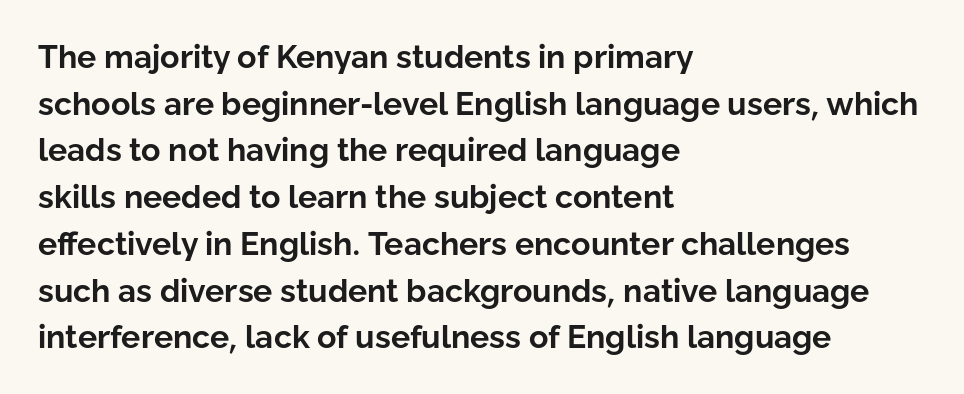
This block has exactly the height ordinary leading produces. Is the block centered? No — it sits flush against the left margin. I'd describe the lettering as bold — thick and assertive. The zone under the glyphs is completely vacant. The letters carry no serifs — their stems end cleanly without finishing strokes. Here the glyphs are tracked normally, forming tight word shapes.
